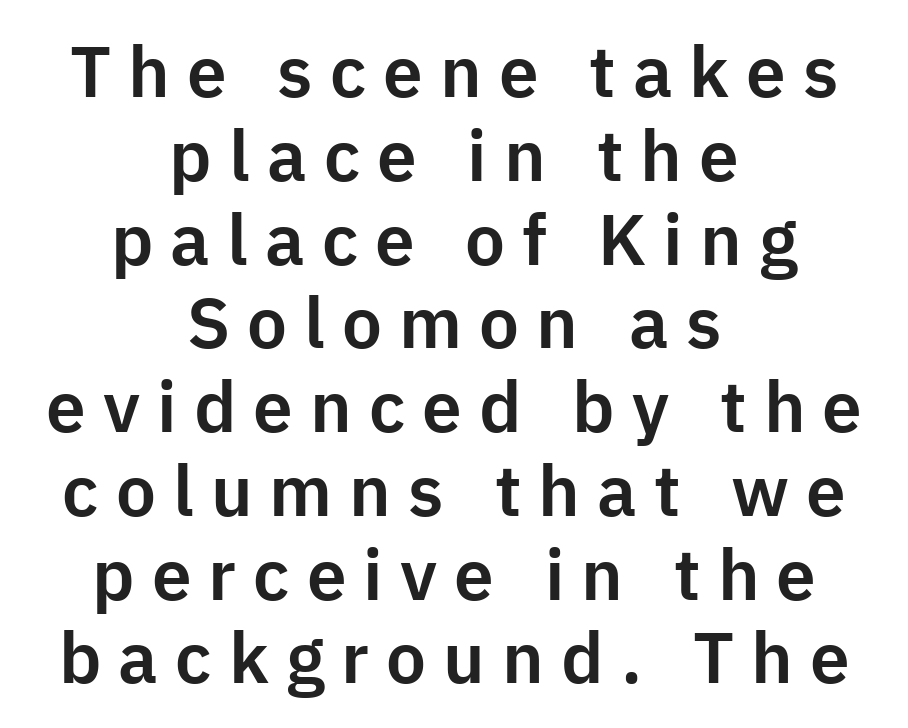
Q: Is the text italic (slanted)? A: No, it is upright.
Q: Is the typeface a serif or a sans-serif typeface? A: Sans-serif.
Q: Is the text underlined? A: No.
Q: How is the paragraph aligned? A: Centered.
Q: Is the spacing between letters normal or unusually wide? A: Unusually wide.
Q: Width (condensed, normal, or wide)? A: Normal.
Q: Stroke contrast? A: Low.
Q: x-height? A: Medium.
Q: Monospaced? A: No.
